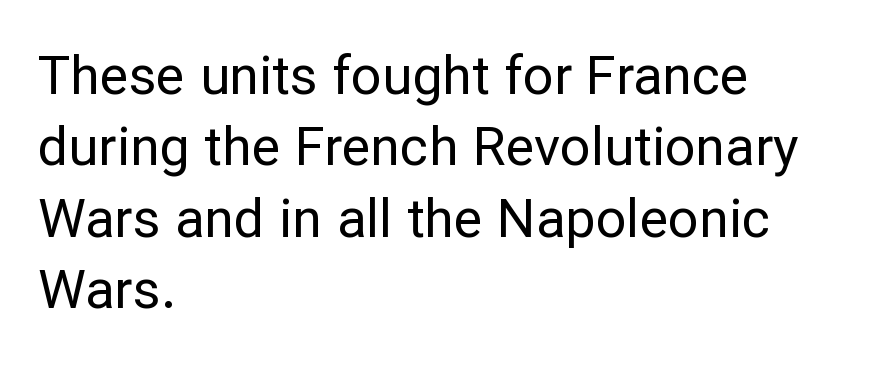
Q: Is the text bold? A: No.
Q: Is the text italic (slanted)? A: No, it is upright.
Q: Is the typeface a serif or a sans-serif typeface? A: Sans-serif.
Q: Is the text underlined? A: No.
Q: How is the paragraph aligned? A: Left-aligned.
Q: Is the spacing between letters normal or unusually wide? A: Normal.
Q: Is the spacing between lines tight, normal or loose? A: Normal.
Q: Width (condensed, normal, or wide)? A: Normal.
Q: Stroke contrast? A: Low.
Q: x-height? A: Medium.
Q: Monospaced? A: No.
